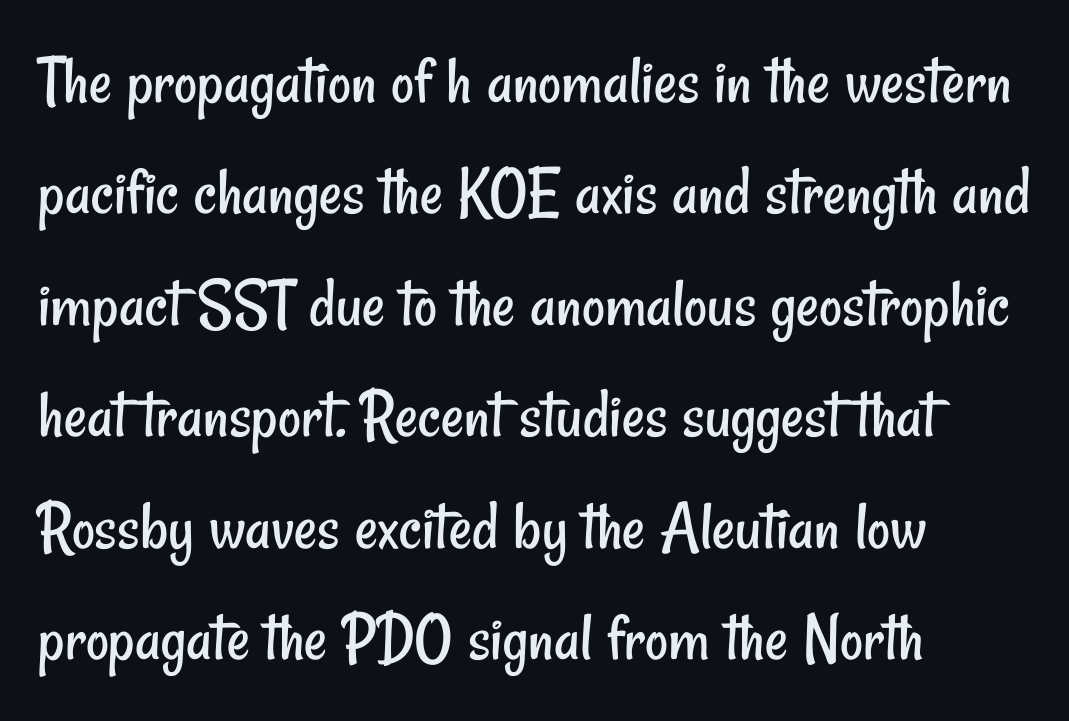
{"serif": "no", "bold": "no", "weight": "regular", "width": "condensed", "stroke_contrast": "low", "x_height": "small", "monospaced": "no", "underline": "no", "align": "left", "line_spacing": "normal", "line_spacing_ratio": 1.57, "letter_spacing": "normal", "letter_spacing_em": 0.0, "glyph_px": 71}
